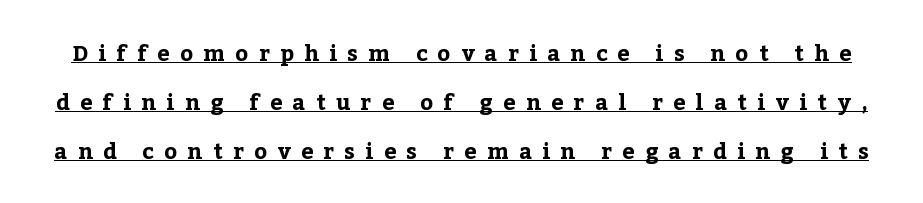
{"italic": "no", "bold": "yes", "underline": "yes", "line_spacing": "loose", "line_spacing_ratio": 2.23, "letter_spacing": "wide", "letter_spacing_em": 0.47, "glyph_px": 22}
